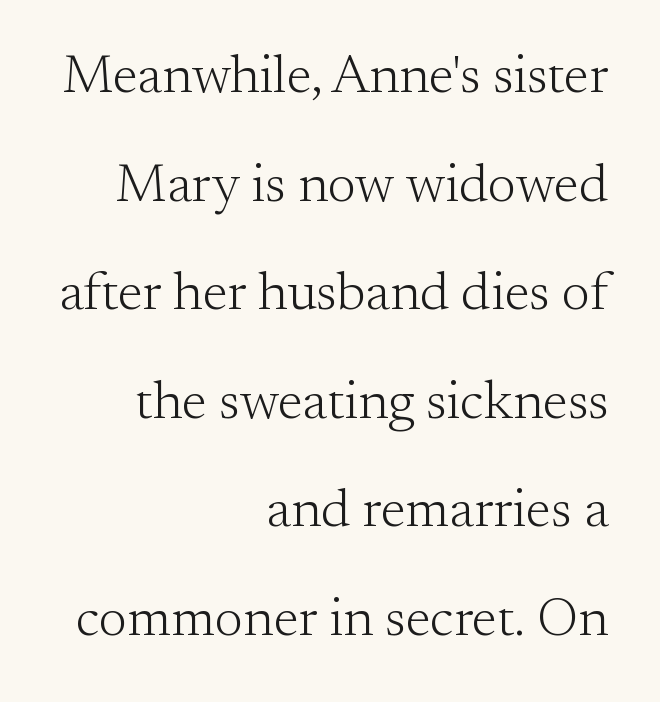
{"serif": "yes", "italic": "no", "bold": "no", "weight": "light", "width": "normal", "stroke_contrast": "medium", "x_height": "small", "monospaced": "no", "underline": "no", "align": "right", "line_spacing": "loose", "line_spacing_ratio": 2.01, "letter_spacing": "normal", "letter_spacing_em": 0.0, "glyph_px": 54}
